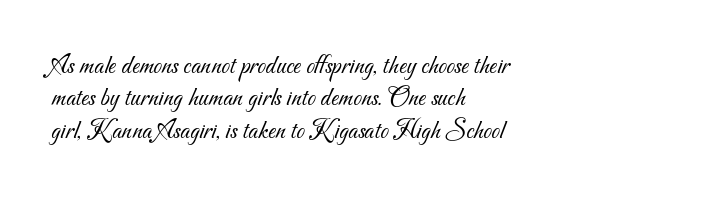
Q: Is the text bold? A: No.
Q: Is the text underlined? A: No.
Q: How is the paragraph aligned? A: Left-aligned.
Q: Is the spacing between letters normal or unusually wide? A: Normal.
